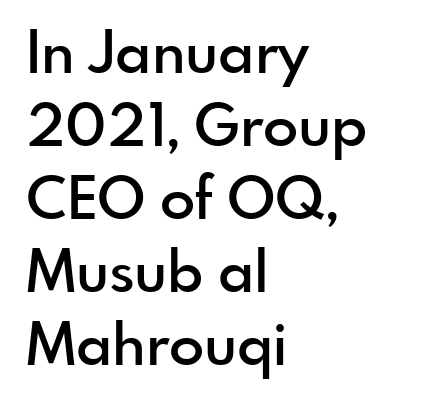
The image shows 58 px semibold sans-serif type, upright; set left-aligned, normal line spacing (1.26x), normal letter spacing, not underlined; a small x-height.
